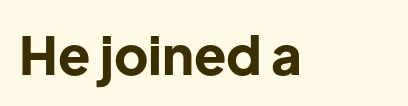
The image shows 53 px bold sans-serif type, upright; set normal letter spacing, not underlined; low stroke contrast and a medium x-height.
